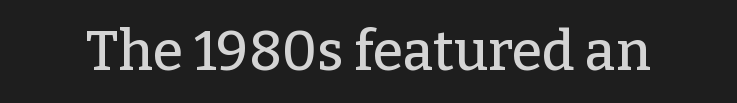
The image shows 55 px serif type, upright; set normal letter spacing, not underlined; low stroke contrast and a medium x-height.
